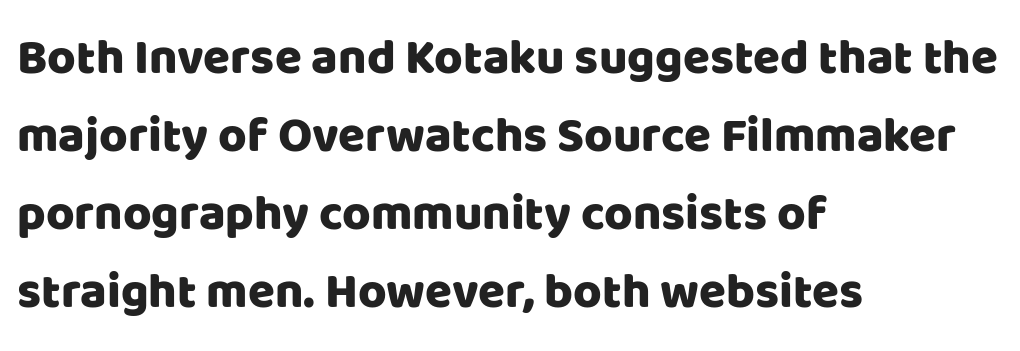
{"serif": "no", "italic": "no", "width": "normal", "stroke_contrast": "low", "x_height": "large", "monospaced": "no", "underline": "no", "align": "left", "line_spacing": "normal", "line_spacing_ratio": 1.59, "letter_spacing": "normal", "letter_spacing_em": 0.0, "glyph_px": 49}
